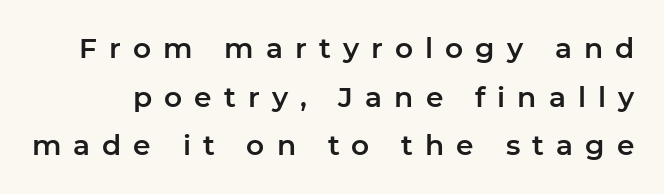
{"serif": "no", "italic": "no", "width": "normal", "stroke_contrast": "low", "x_height": "medium", "monospaced": "no", "underline": "no", "line_spacing_ratio": 1.74, "letter_spacing": "wide", "letter_spacing_em": 0.43, "glyph_px": 28}
